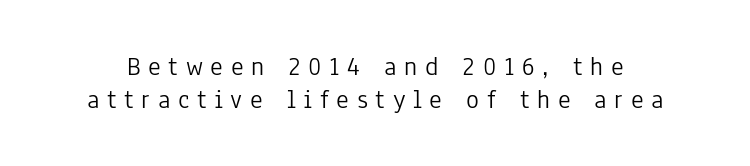
The image shows 27 px text type, upright; set line spacing 1.21x, unusually wide letter spacing (+0.28 em), not underlined.
